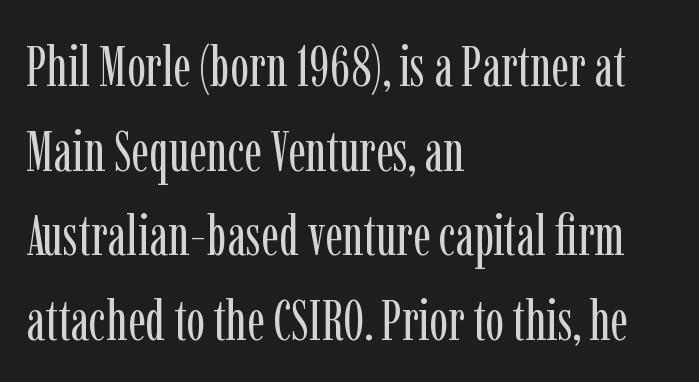
{"serif": "yes", "italic": "no", "bold": "no", "weight": "regular", "width": "condensed", "stroke_contrast": "low", "x_height": "medium", "monospaced": "no", "underline": "no", "align": "left", "line_spacing": "normal", "line_spacing_ratio": 1.51, "letter_spacing": "normal", "letter_spacing_em": 0.0, "glyph_px": 56}
